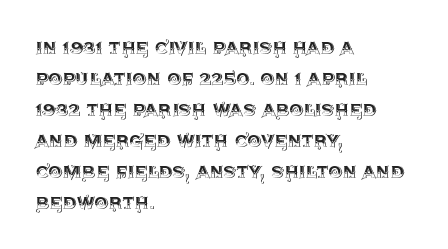
Q: Is the text italic (slanted)? A: No, it is upright.
Q: Is the text underlined? A: No.
Q: How is the paragraph aligned? A: Left-aligned.
Q: Is the spacing between letters normal or unusually wide? A: Normal.
Q: Is the spacing between lines tight, normal or loose? A: Normal.
